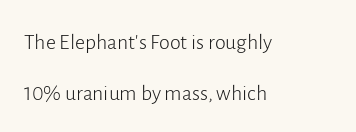
Words float on clear page, feet unadorned. No chunkiness to these letters — they're not bold. Interline gaps are noticeably wide in this sample. The letterforms sit shoulder to shoulder at normal distance.
